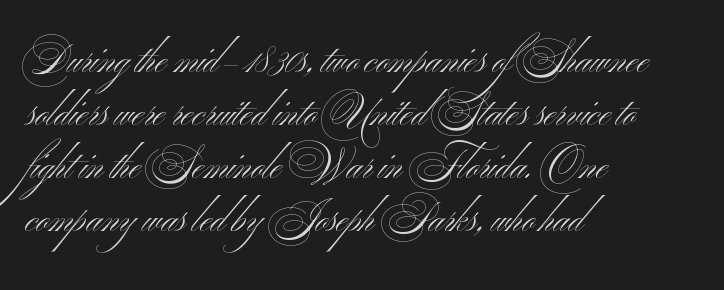
The image shows 39 px light, wide sans-serif type; set left-aligned, normal line spacing (1.36x), normal letter spacing, not underlined; medium stroke contrast and a small x-height.
